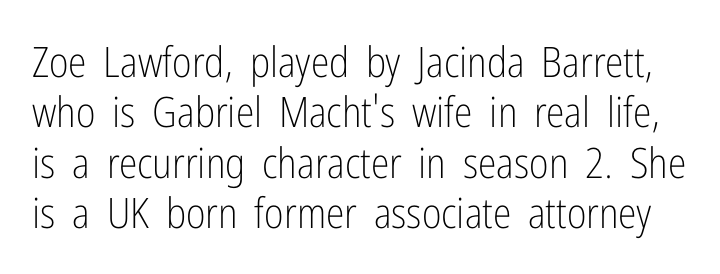
The line texture is even and compact thanks to regular tracking. The face looks like a standard text weight, possibly lighter. The font's upright variant was chosen for this text. Is this a fixed-width face? No — the glyphs have proportional, varying widths. Regarding serifs, this sample does without them. Just letters on the line, the space beneath them empty.
